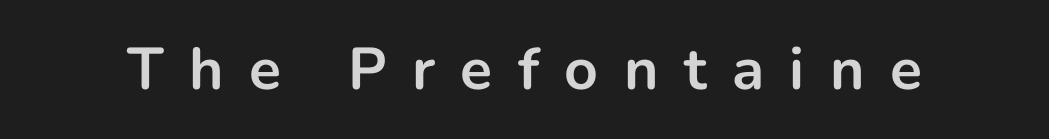
{"serif": "no", "italic": "no", "bold": "yes", "weight": "bold", "width": "normal", "stroke_contrast": "low", "x_height": "medium", "monospaced": "no", "underline": "no", "letter_spacing": "wide", "letter_spacing_em": 0.43, "glyph_px": 59}
